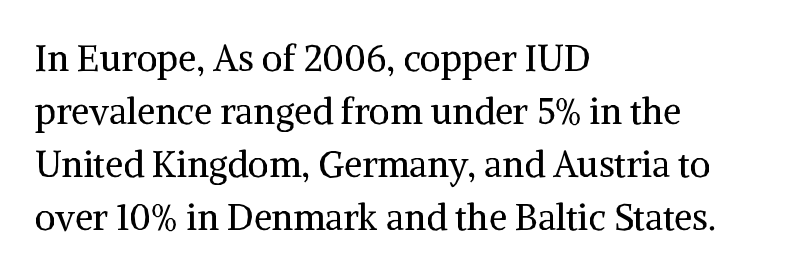
{"serif": "yes", "italic": "no", "bold": "no", "weight": "regular", "width": "normal", "stroke_contrast": "medium", "x_height": "medium", "monospaced": "no", "underline": "no", "align": "left", "line_spacing": "normal", "line_spacing_ratio": 1.47, "letter_spacing": "normal", "letter_spacing_em": 0.0, "glyph_px": 36}
